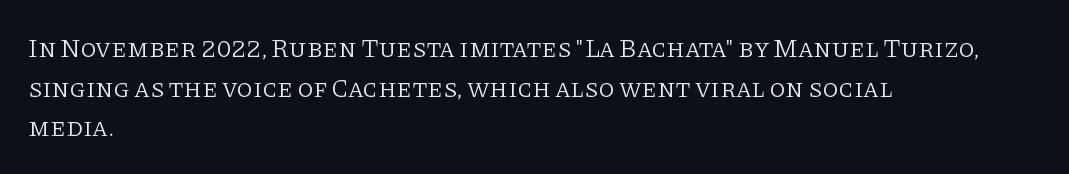
{"italic": "no", "bold": "no", "underline": "no", "align": "left", "line_spacing": "normal", "line_spacing_ratio": 1.52, "letter_spacing": "normal", "letter_spacing_em": 0.0, "glyph_px": 26}
